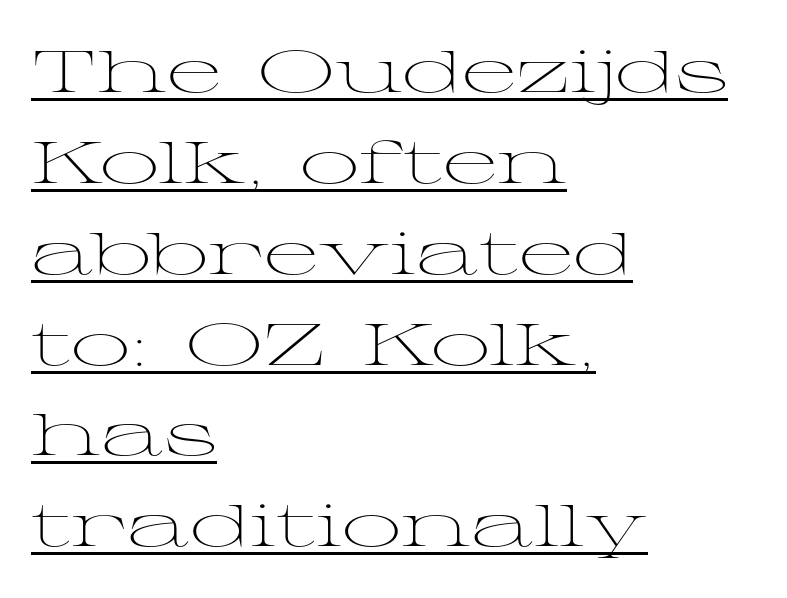
The image shows 59 px light, wide serif type, upright; set left-aligned, normal line spacing (1.54x), normal letter spacing, underlined; medium stroke contrast and a medium x-height.
